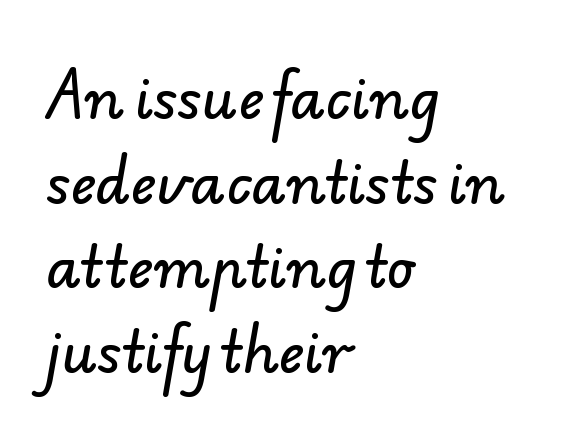
Q: Is the typeface a serif or a sans-serif typeface? A: Sans-serif.
Q: Is the text underlined? A: No.
Q: How is the paragraph aligned? A: Left-aligned.
Q: Is the spacing between letters normal or unusually wide? A: Normal.
Q: Is the spacing between lines tight, normal or loose? A: Normal.
Q: Width (condensed, normal, or wide)? A: Normal.
Q: Stroke contrast? A: Low.
Q: x-height? A: Small.
Q: Monospaced? A: No.
